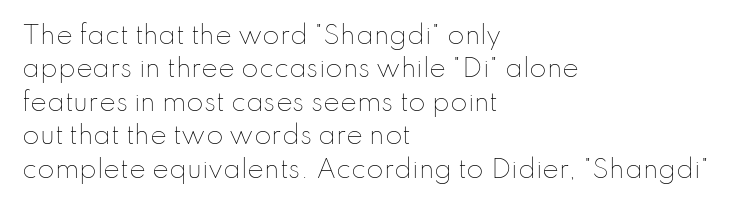
Q: Is the text bold? A: No.
Q: Is the text italic (slanted)? A: No, it is upright.
Q: Is the text underlined? A: No.
Q: How is the paragraph aligned? A: Left-aligned.
Q: Is the spacing between letters normal or unusually wide? A: Normal.
Q: Is the spacing between lines tight, normal or loose? A: Normal.
